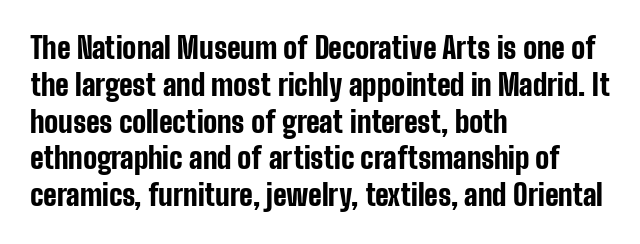
The characters look thick and weighty, a clear bold. The lines in this sample share a left origin and differ only in where they stop. The area under the type is left untouched. The rows are spaced the way most documents space them.
